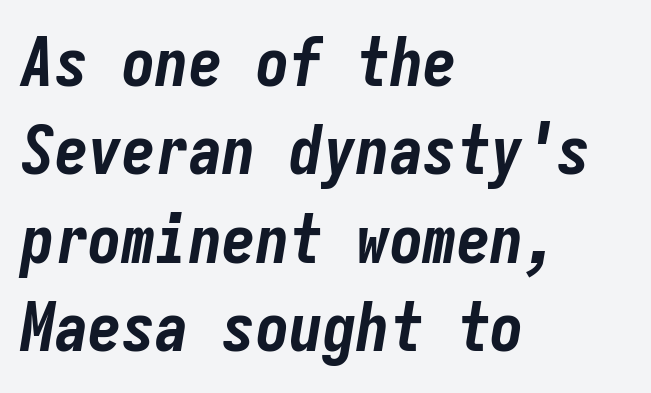
In terms of leading, this rendering sits right in the middle. Here the designer chose a console-style face with uniform glyph widths. Strokes here are thick enough to call this a true bold. Alignment: flush left. Slant detected: the letters are inclined.
